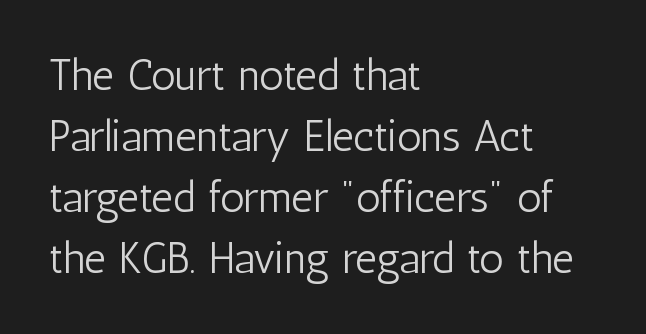
Do the letters lean? They stand straight. Notice how the passage keeps a crisp vertical edge on the left only. There is no visible air inserted between adjacent glyphs. Caption: face not bold, strokes unweighted. Proportional: the letters do not fall into vertical columns.
